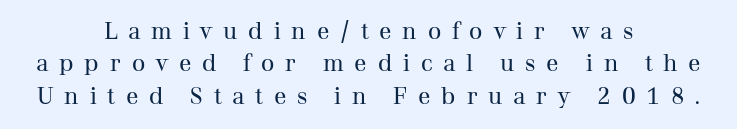
{"italic": "no", "bold": "no", "underline": "no", "align": "center", "line_spacing": "normal", "line_spacing_ratio": 1.41, "letter_spacing": "wide", "letter_spacing_em": 0.47, "glyph_px": 23}
